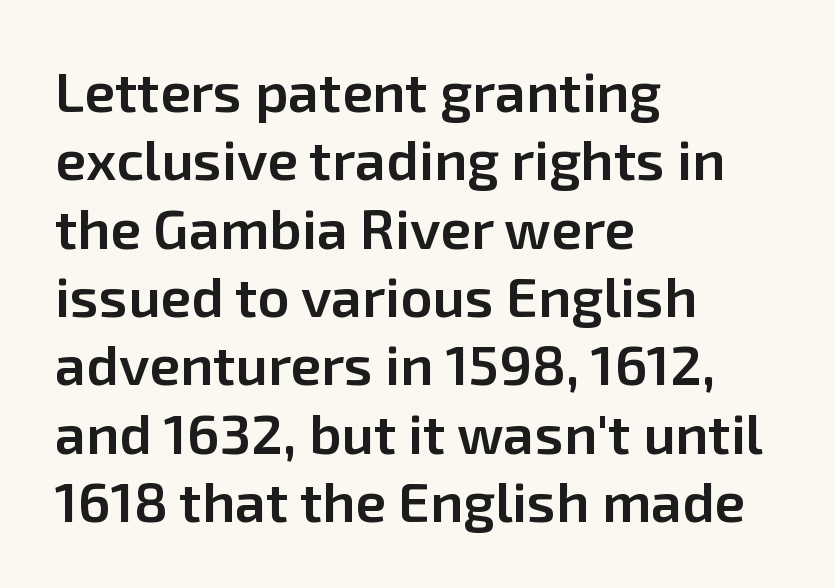
{"serif": "no", "italic": "no", "bold": "semi", "weight": "semibold", "width": "normal", "stroke_contrast": "low", "x_height": "medium", "monospaced": "no", "underline": "no", "align": "left", "line_spacing_ratio": 1.22, "letter_spacing": "normal", "letter_spacing_em": 0.0, "glyph_px": 56}
